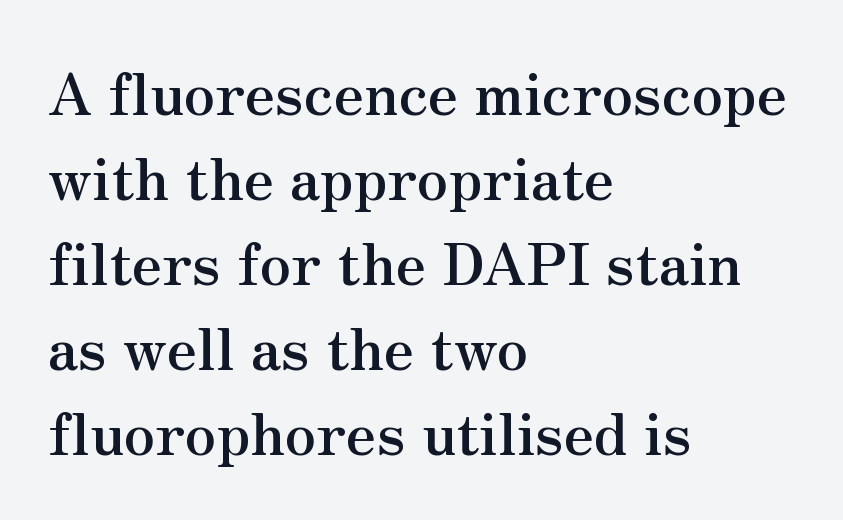
{"serif": "yes", "italic": "no", "bold": "yes", "weight": "semibold", "width": "normal", "stroke_contrast": "medium", "x_height": "small", "monospaced": "no", "underline": "no", "align": "left", "line_spacing": "normal", "line_spacing_ratio": 1.49, "letter_spacing": "normal", "letter_spacing_em": 0.0, "glyph_px": 57}
